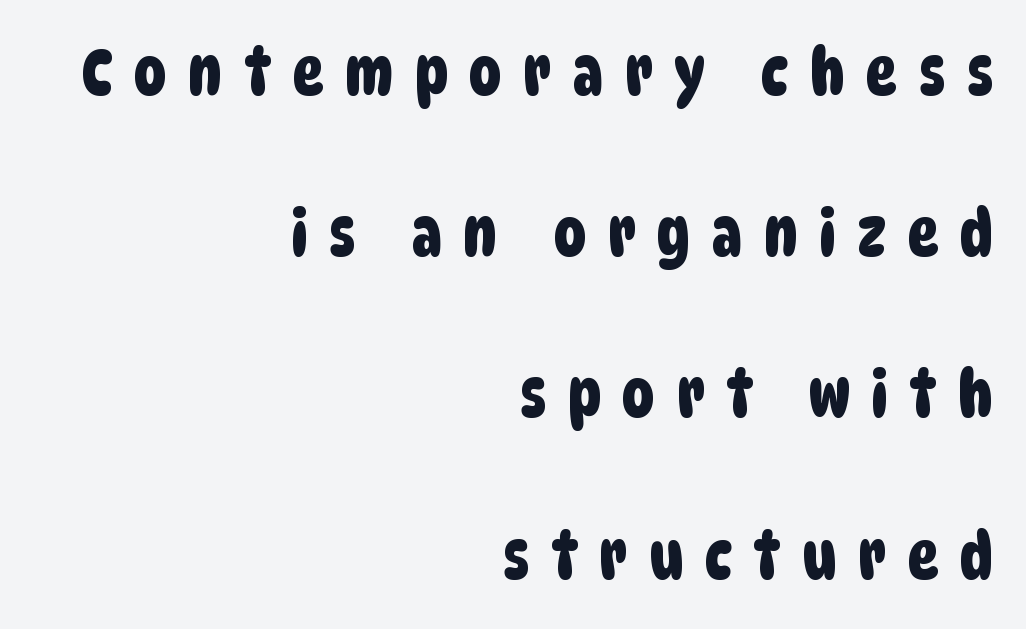
{"serif": "no", "width": "condensed", "stroke_contrast": "low", "x_height": "large", "monospaced": "no", "underline": "no", "align": "right", "line_spacing": "loose", "line_spacing_ratio": 2.48, "letter_spacing": "wide", "letter_spacing_em": 0.33, "glyph_px": 65}
